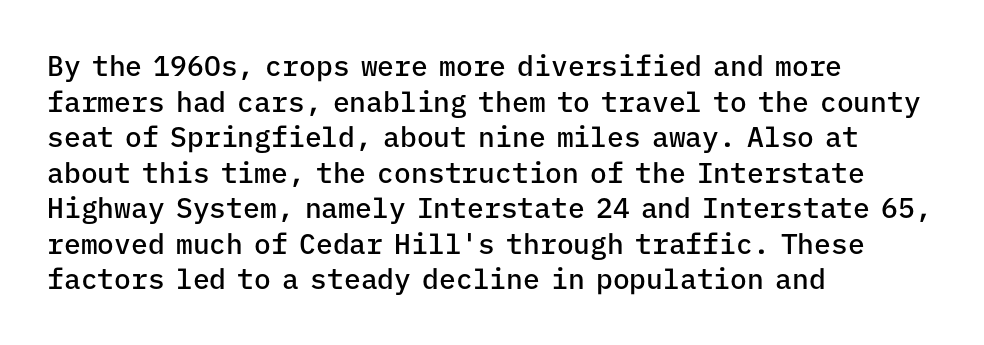
{"serif": "no", "italic": "no", "bold": "semi", "weight": "semibold", "width": "normal", "stroke_contrast": "low", "x_height": "medium", "monospaced": "yes", "underline": "no", "align": "left", "line_spacing": "normal", "line_spacing_ratio": 1.27, "letter_spacing": "normal", "letter_spacing_em": 0.0, "glyph_px": 28}
